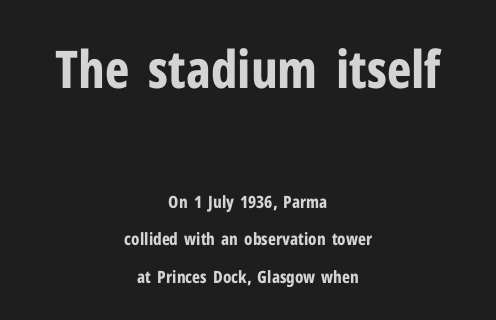
The image shows 52 px bold, condensed sans-serif type, upright; set centered, loose line spacing (2.21x), normal letter spacing, not underlined; the first (top) block is 3.06x larger; low stroke contrast and a medium x-height.
